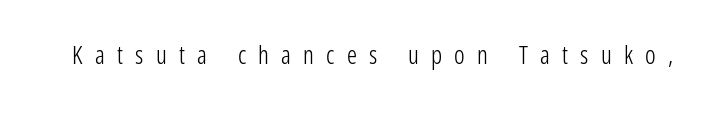
{"italic": "no", "bold": "no", "underline": "no", "letter_spacing": "wide", "letter_spacing_em": 0.49, "glyph_px": 25}
